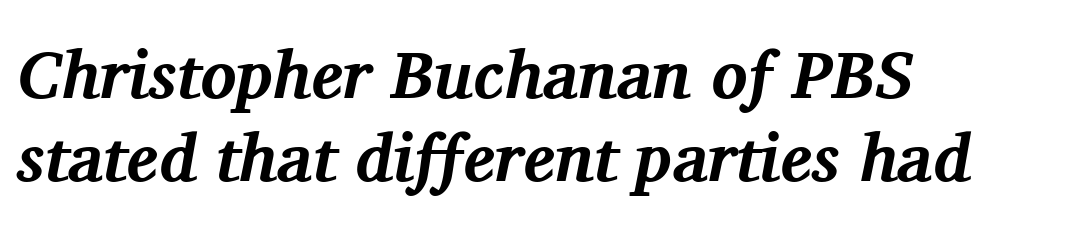
Q: Is the text bold? A: Yes.
Q: Is the text italic (slanted)? A: Yes, it leans right by about 11 degrees.
Q: Is the typeface a serif or a sans-serif typeface? A: Serif.
Q: Is the text underlined? A: No.
Q: How is the paragraph aligned? A: Left-aligned.
Q: Is the spacing between letters normal or unusually wide? A: Normal.
Q: Width (condensed, normal, or wide)? A: Normal.
Q: Stroke contrast? A: Medium.
Q: x-height? A: Medium.
Q: Monospaced? A: No.
